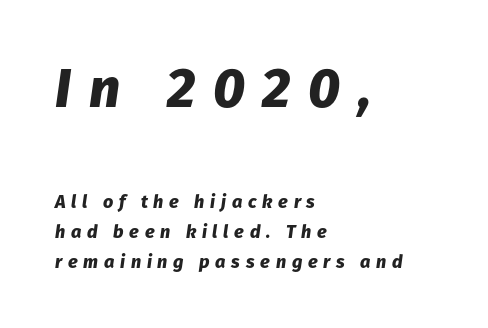
The passage is arranged the way most books set body copy — flush left. The emphasis by scale lands on block number one, above. These lines are rendered in a variable-pitch font. Letters rest on an invisible, unmarked baseline. The rendering uses a moderate line-height, typical for paragraphs.
